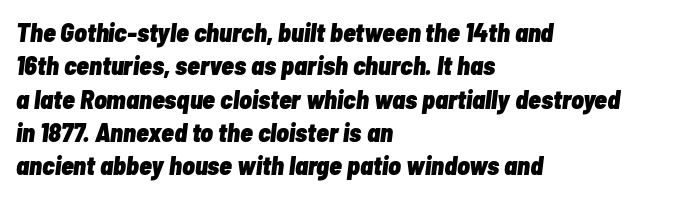
The image shows 26 px bold type, italic (leaning right); set left-aligned, normal line spacing (1.28x), normal letter spacing, not underlined.
